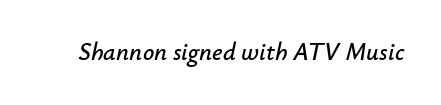
The image shows 25 px text type, italic (leaning right); set normal letter spacing, not underlined.
